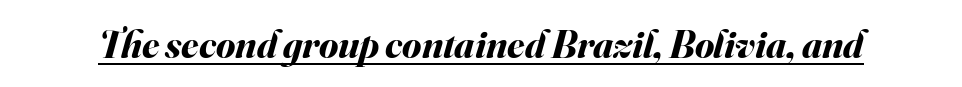
{"italic": "yes", "lean": "right", "slant_degrees": 16, "bold": "yes", "weight": "bold", "width": "normal", "stroke_contrast": "medium", "x_height": "small", "monospaced": "no", "underline": "yes", "letter_spacing": "normal", "letter_spacing_em": 0.0, "glyph_px": 39}
